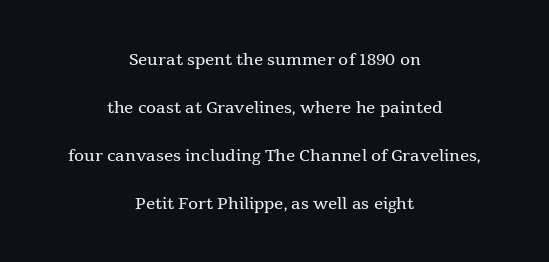
{"italic": "no", "bold": "no", "underline": "no", "align": "center", "line_spacing": "loose", "line_spacing_ratio": 2.08, "letter_spacing": "normal", "letter_spacing_em": 0.0, "glyph_px": 23}
